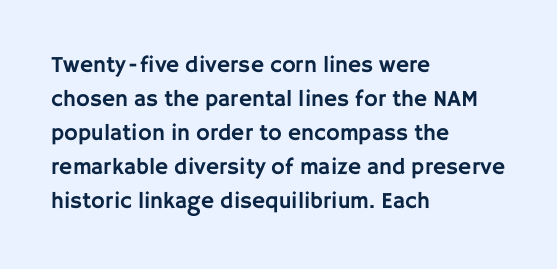
Clear beneath every line of the passage. Notice how descenders clear the ascenders below comfortably — that's standard leading. In terms of letterspacing, this is plain default setting. The lettering stays uniformly vertical, giving the passage a roman look. The lines in this sample share a left origin and differ only in where they stop.
